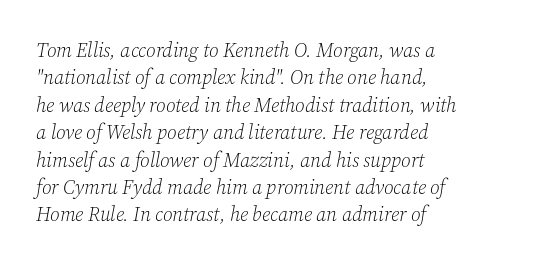
The image shows 20 px text type, italic (leaning right); set left-aligned, normal line spacing (1.37x), normal letter spacing, not underlined.
